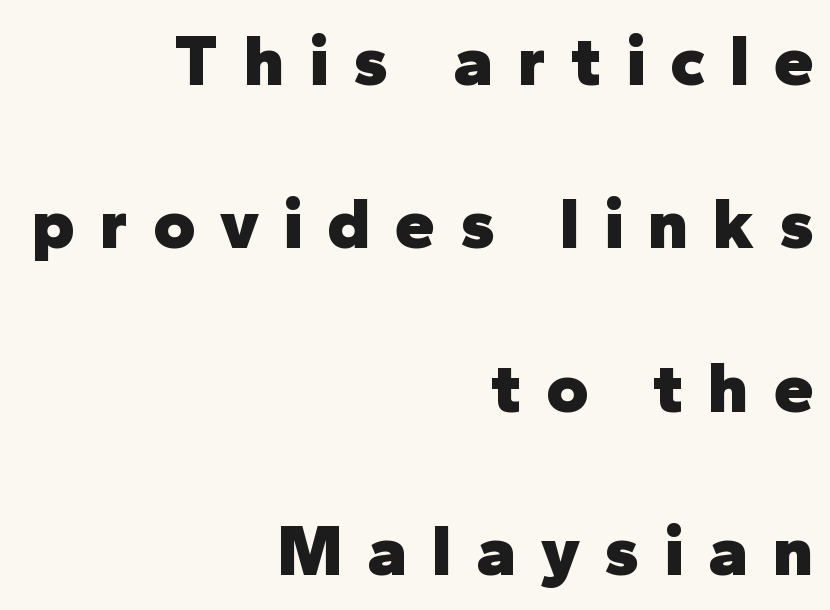
The image shows 72 px heavy sans-serif type, upright; set right-aligned, loose line spacing (2.27x), unusually wide letter spacing (+0.34 em), not underlined; low stroke contrast and a medium x-height.
